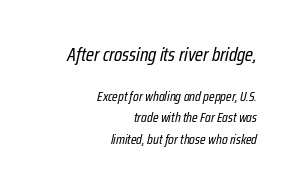
Each word holds together tightly as a unit, with standard inter-letter gaps. Underline: absent. Regular leading. This sample is right-justified, so line beginnings fall wherever the words allow. An italicized treatment has been applied to the whole sample.
